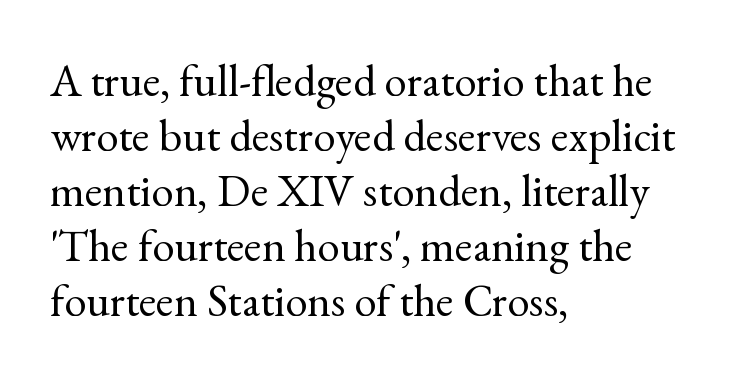
Q: Is the text bold? A: No.
Q: Is the text italic (slanted)? A: No, it is upright.
Q: Is the typeface a serif or a sans-serif typeface? A: Serif.
Q: Is the text underlined? A: No.
Q: How is the paragraph aligned? A: Left-aligned.
Q: Is the spacing between letters normal or unusually wide? A: Normal.
Q: Width (condensed, normal, or wide)? A: Normal.
Q: x-height? A: Small.
Q: Monospaced? A: No.
